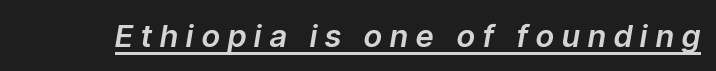
Notice how the stems are inclined rather than vertical — that's the hallmark of italics. These lines have a slow, spaced-out rhythm from letter to letter. Each letter keeps its own natural width here, so spacing adapts to shape. Emphasis is given by a line drawn under the lettering.
